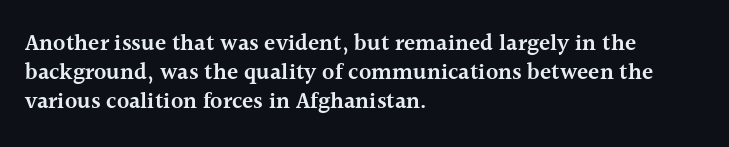
Every row of glyphs begins at an identical x-position on the left. Quick note: not italic, upright. A typesetter would call this zero additional tracking. Check under the words: just untouched page.
